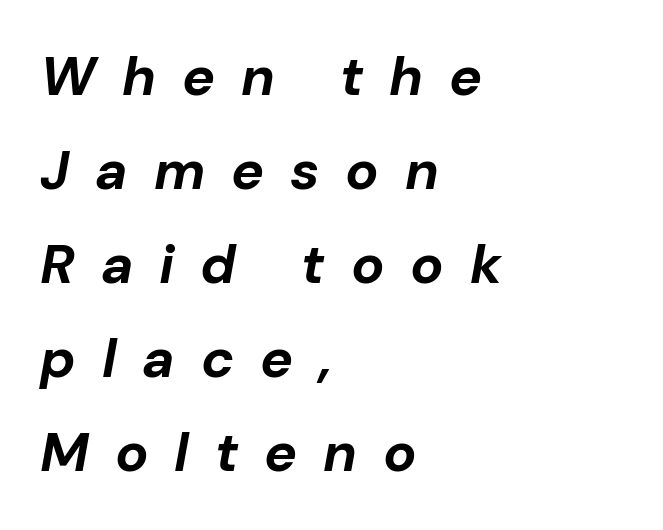
The image shows 55 px bold type, italic (leaning right); set left-aligned, line spacing 1.71x, unusually wide letter spacing (+0.47 em), not underlined; low stroke contrast and a medium x-height.
